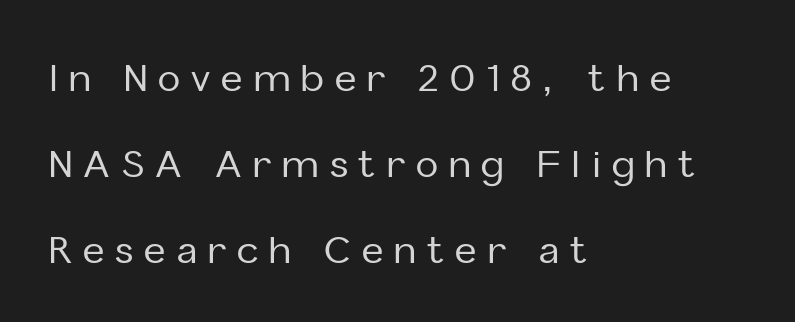
A roman cut, with each character standing at attention. Line beginnings align vertically; line endings do not. Letters rest on an invisible, unmarked baseline. You could not count columns in this text — the font is proportionally spaced. Each word looks stretched out because of the extra space between its letters.
